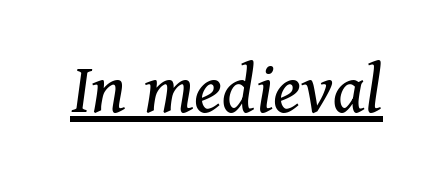
Q: Is the text bold? A: No.
Q: Is the text italic (slanted)? A: Yes, it leans right by about 11 degrees.
Q: Is the typeface a serif or a sans-serif typeface? A: Serif.
Q: Is the text underlined? A: Yes.
Q: Is the spacing between letters normal or unusually wide? A: Normal.
Q: Width (condensed, normal, or wide)? A: Normal.
Q: Stroke contrast? A: Medium.
Q: x-height? A: Medium.
Q: Monospaced? A: No.
